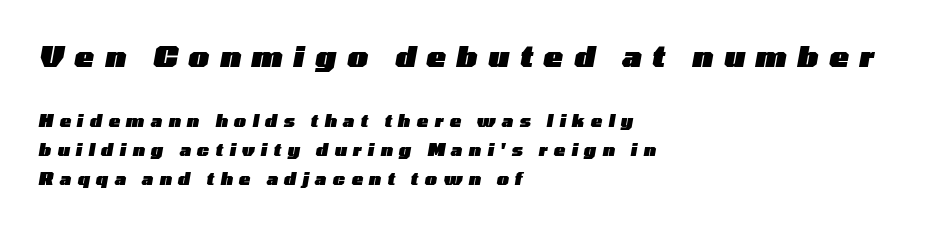
Q: Is the text bold? A: Yes.
Q: Is the text italic (slanted)? A: Yes, it leans right by about 10 degrees.
Q: Is the text underlined? A: No.
Q: How is the paragraph aligned? A: Left-aligned.
Q: Is the spacing between letters normal or unusually wide? A: Unusually wide.
Q: Is the spacing between lines tight, normal or loose? A: Normal.
Q: Which block of text is set in a larger size, the first (top) or the second (bottom)? A: The first (top) one.
Q: Width (condensed, normal, or wide)? A: Wide.
Q: Stroke contrast? A: Low.
Q: x-height? A: Medium.
Q: Monospaced? A: No.
